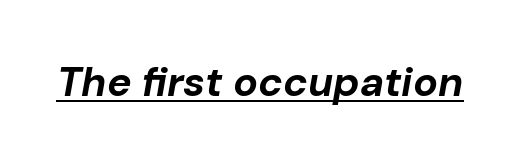
Notice how a bar underscores the lettering throughout. The rendering uses natural spacing where letterforms have individual widths. Summary of weight: heavy, a full bold. The rendering applies a slant to the glyphs. Does extra space separate the letters? No, they use regular spacing.
